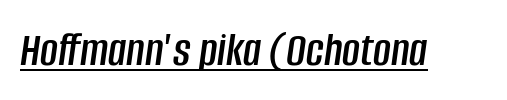
{"italic": "yes", "lean": "right", "slant_degrees": 8, "width": "condensed", "stroke_contrast": "low", "x_height": "large", "monospaced": "no", "underline": "yes", "letter_spacing": "normal", "letter_spacing_em": 0.0, "glyph_px": 49}
